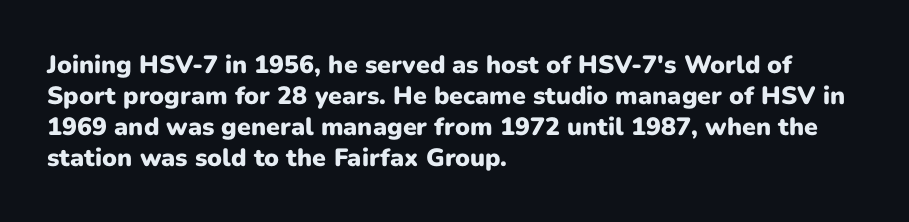
Q: Is the text bold? A: Yes.
Q: Is the text italic (slanted)? A: No, it is upright.
Q: Is the text underlined? A: No.
Q: How is the paragraph aligned? A: Left-aligned.
Q: Is the spacing between letters normal or unusually wide? A: Normal.
